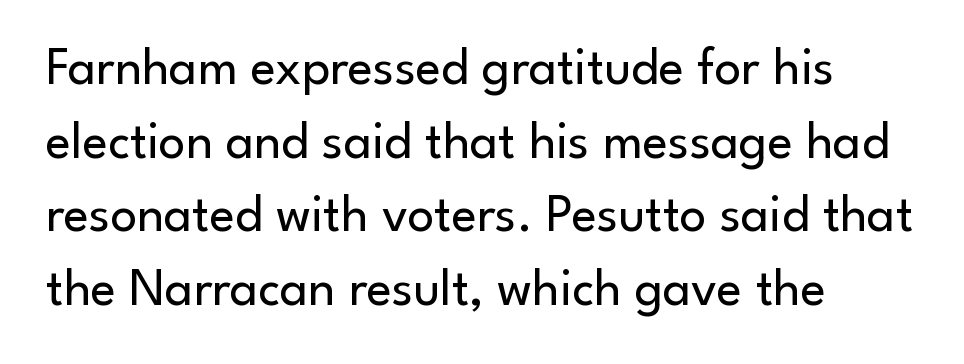
Q: Is the text bold? A: No.
Q: Is the text italic (slanted)? A: No, it is upright.
Q: Is the typeface a serif or a sans-serif typeface? A: Sans-serif.
Q: Is the text underlined? A: No.
Q: How is the paragraph aligned? A: Left-aligned.
Q: Is the spacing between letters normal or unusually wide? A: Normal.
Q: Is the spacing between lines tight, normal or loose? A: Normal.
Q: Width (condensed, normal, or wide)? A: Normal.
Q: Stroke contrast? A: Low.
Q: x-height? A: Small.
Q: Monospaced? A: No.
